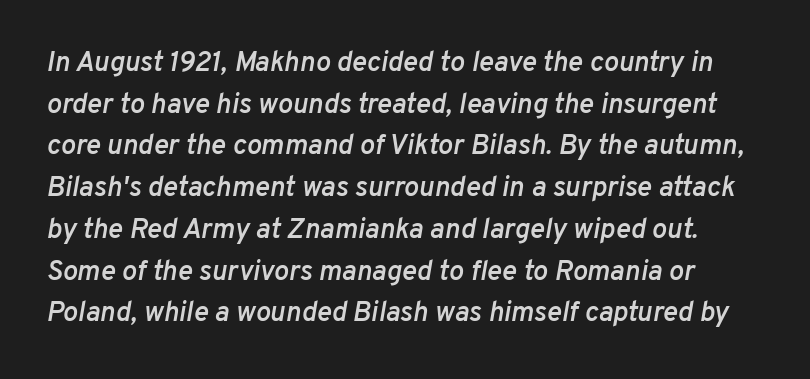
{"italic": "yes", "lean": "right", "slant_degrees": 10, "bold": "semi", "weight": "semibold", "width": "normal", "stroke_contrast": "low", "x_height": "medium", "monospaced": "no", "underline": "no", "line_spacing": "normal", "line_spacing_ratio": 1.49, "letter_spacing": "normal", "letter_spacing_em": 0.0, "glyph_px": 28}
